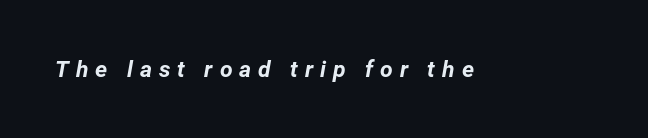
The image shows 23 px bold type, italic (leaning right); set unusually wide letter spacing (+0.3 em), not underlined.
